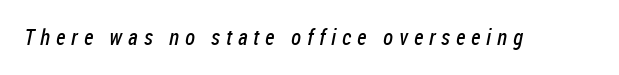
The image shows 22 px text type; set unusually wide letter spacing (+0.27 em), not underlined.
